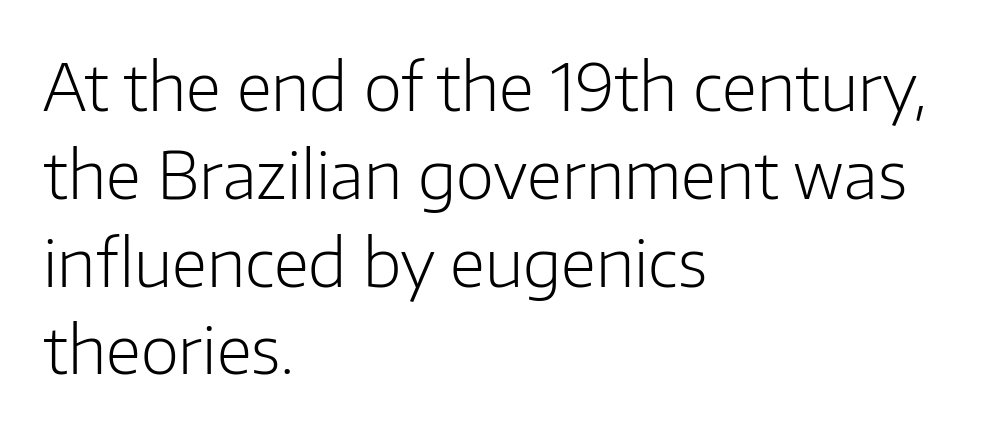
The rendering keeps characters at their native spacing. Serifs: no, the terminals of the letterforms are clean. A normal amount of white space separates one row of letters from the next. Unlike italic type, these characters show no tilt at all. Horizontally, the lines are justified to the leading edge only.
